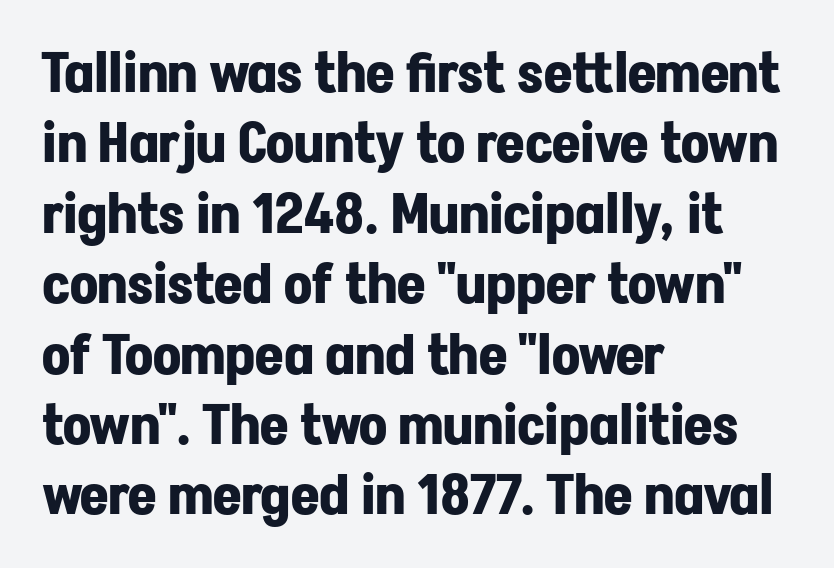
What kind of face is this? One without serifs — a sans. A bare baseline throughout the passage. The rendering keeps characters at their native spacing. Do the letters lean? They stand straight.
